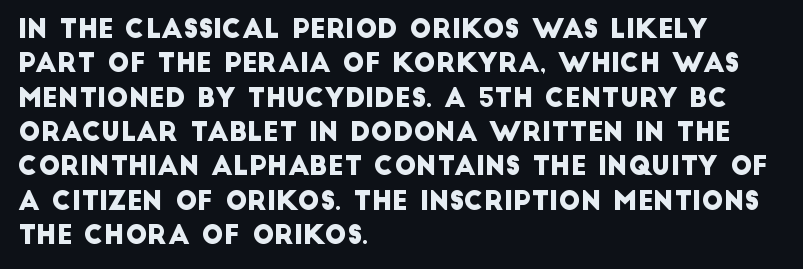
The image shows 26 px text type; set left-aligned, normal line spacing (1.32x), normal letter spacing, not underlined.
